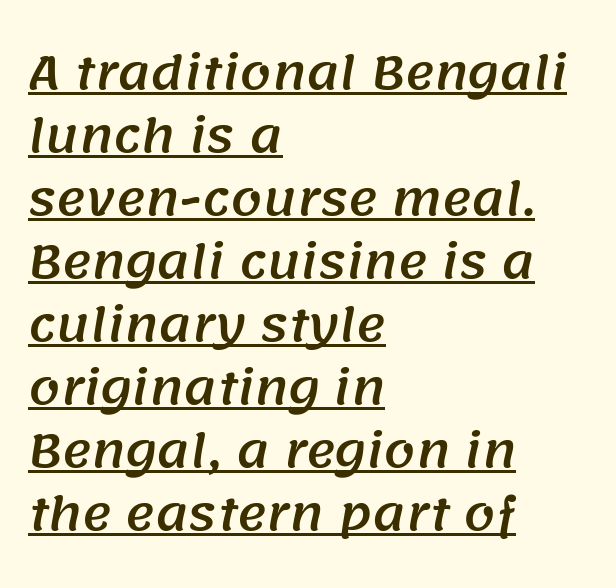
Q: Is the typeface a serif or a sans-serif typeface? A: Sans-serif.
Q: Is the text underlined? A: Yes.
Q: How is the paragraph aligned? A: Left-aligned.
Q: Is the spacing between letters normal or unusually wide? A: Normal.
Q: Is the spacing between lines tight, normal or loose? A: Normal.
Q: Width (condensed, normal, or wide)? A: Normal.
Q: Stroke contrast? A: Medium.
Q: x-height? A: Large.
Q: Monospaced? A: No.
